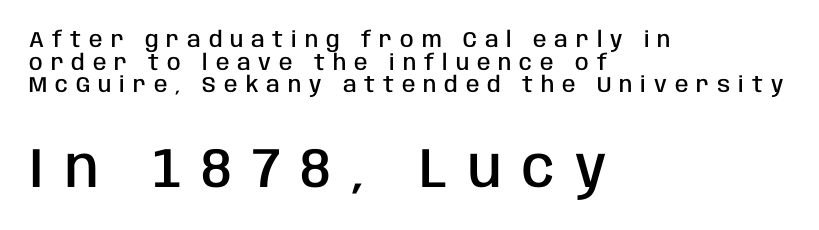
Character widths vary here, with narrow letters taking less room than wide ones. Caption: upper text group reduced, lower text group enlarged. Unmarked baselines from the first word to the last. If you drew a ruler down the left edge, every line would touch it. The face used here is a sans, in the tradition of grotesques and geometrics. The passage shown has open, widely tracked lettering throughout.
